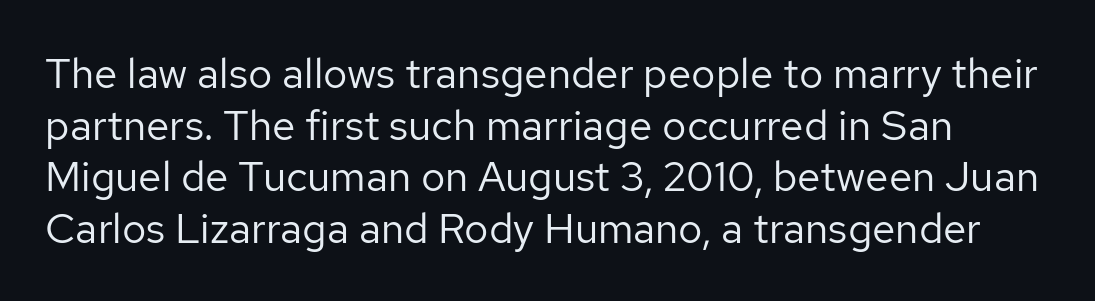
{"serif": "no", "italic": "no", "bold": "no", "weight": "regular", "width": "normal", "stroke_contrast": "low", "x_height": "medium", "monospaced": "no", "underline": "no", "line_spacing_ratio": 1.23, "letter_spacing": "normal", "letter_spacing_em": 0.0, "glyph_px": 42}
